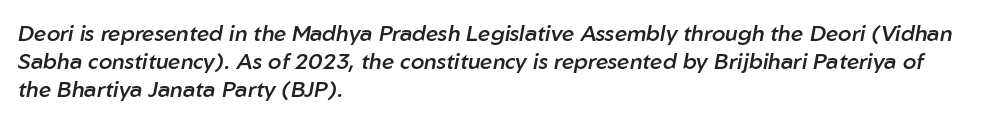
This rendering features lettering with no underline. Slant detected: the letters are inclined. The strokes are fattened partway — semibold, not bold. Horizontal bands of white between lines are of average thickness. The letterforms sit shoulder to shoulder at normal distance. Line starts are locked; line ends wander.
